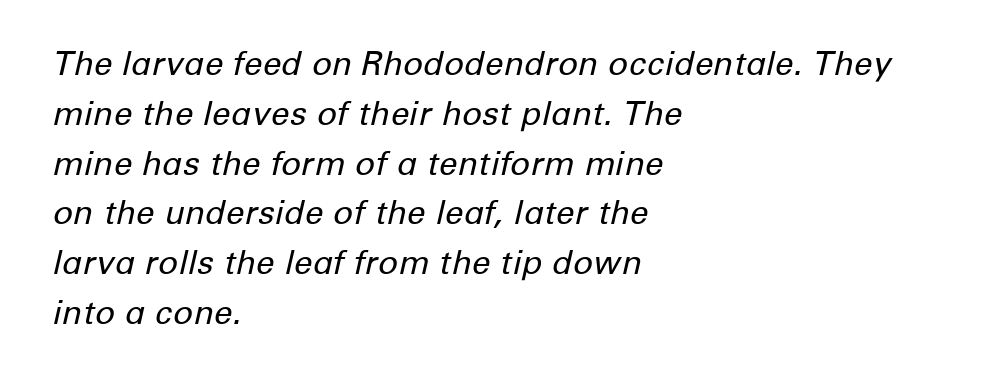
These lines sit exactly where default settings would place them. A typesetter would call this zero additional tracking. The rendering uses natural spacing where letterforms have individual widths. Weight: regular or lighter. Italic? Definitely — the glyphs are oblique.
